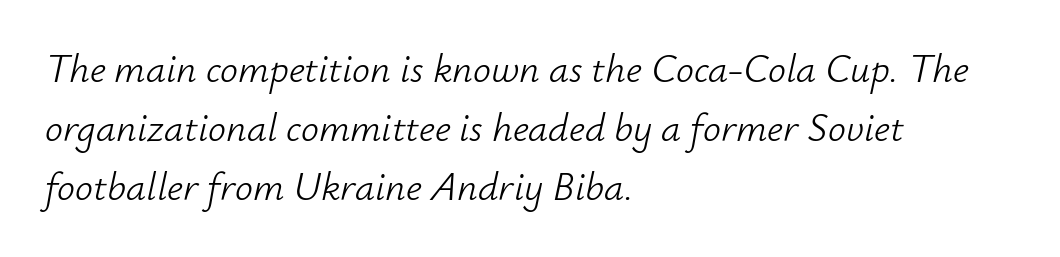
Q: Is the text bold? A: No.
Q: Is the text italic (slanted)? A: Yes, it leans right by about 12 degrees.
Q: Is the text underlined? A: No.
Q: How is the paragraph aligned? A: Left-aligned.
Q: Is the spacing between letters normal or unusually wide? A: Normal.
Q: Is the spacing between lines tight, normal or loose? A: Normal.
Q: Width (condensed, normal, or wide)? A: Normal.
Q: Stroke contrast? A: Low.
Q: x-height? A: Small.
Q: Monospaced? A: No.
